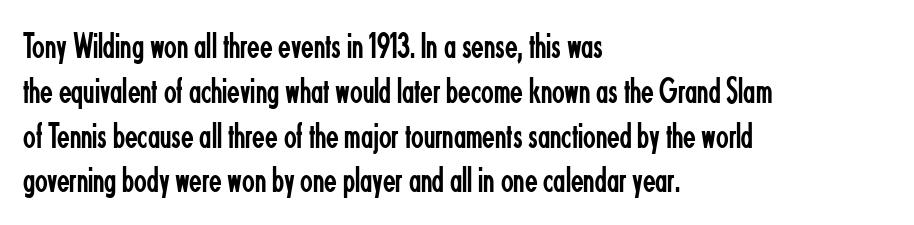
Q: Is the text bold? A: No.
Q: Is the text italic (slanted)? A: No, it is upright.
Q: Is the typeface a serif or a sans-serif typeface? A: Sans-serif.
Q: Is the text underlined? A: No.
Q: How is the paragraph aligned? A: Left-aligned.
Q: Is the spacing between letters normal or unusually wide? A: Normal.
Q: Width (condensed, normal, or wide)? A: Condensed.
Q: Stroke contrast? A: Low.
Q: x-height? A: Small.
Q: Monospaced? A: No.
